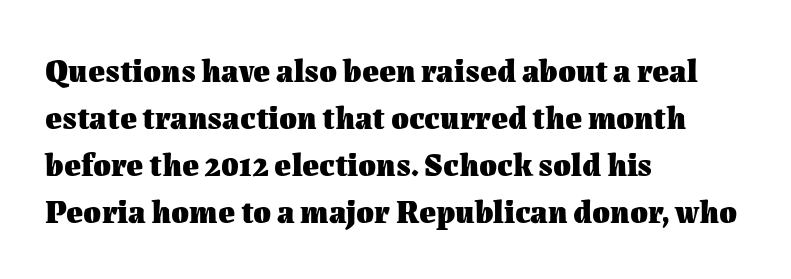
Any mark beneath the type? The region is blank. A dark, heavy texture on the line: the type is bold. Short note: letters normally spaced. Is there any slant? The stems are plumb.
